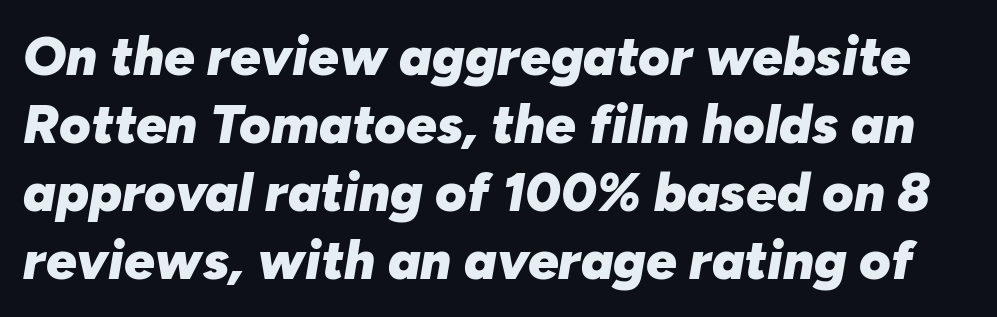
The sample has been set heavy, in full bold. Honestly, there is no underline to notice here at all. Vertically, the passage feels balanced, rows spaced as you'd expect. The gaps between neighbouring characters are ordinary and unremarkable.
